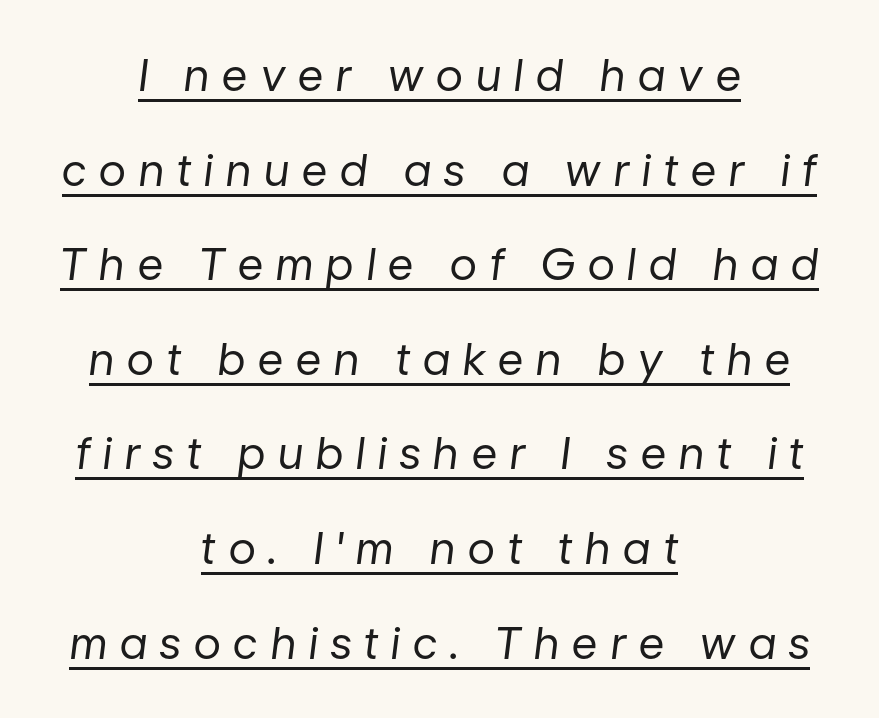
{"italic": "yes", "lean": "right", "slant_degrees": 7, "bold": "no", "weight": "regular", "width": "normal", "stroke_contrast": "low", "x_height": "medium", "monospaced": "no", "underline": "yes", "align": "center", "line_spacing": "loose", "line_spacing_ratio": 2.15, "letter_spacing": "wide", "letter_spacing_em": 0.3, "glyph_px": 44}
